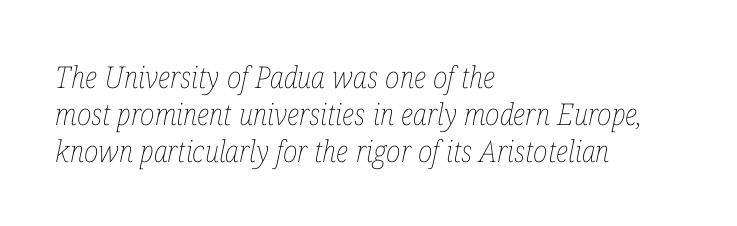
The image shows 30 px thin, condensed type, italic (leaning right); set left-aligned, line spacing 1.23x, normal letter spacing, not underlined; low stroke contrast and a medium x-height.
